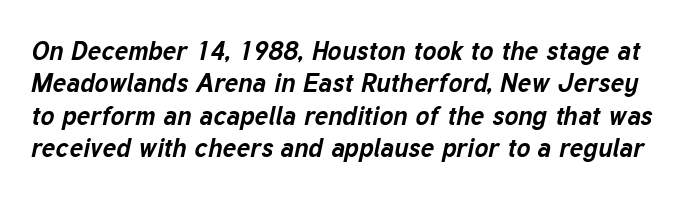
The image shows 26 px bold type, italic (leaning right); set normal line spacing (1.25x), normal letter spacing, not underlined.
